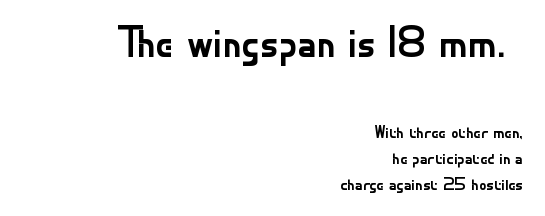
Only glyphs here, with clear space below each row. Is the lower block the larger one? No — the upper block carries the bigger type. Horizontally, the lines are justified to the trailing edge only. The rendering shows plain stroke endings on the letterforms — a sans-serif design. You could not count columns in this text — the font is proportionally spaced. The type is set solid horizontally, with unmodified tracking.
